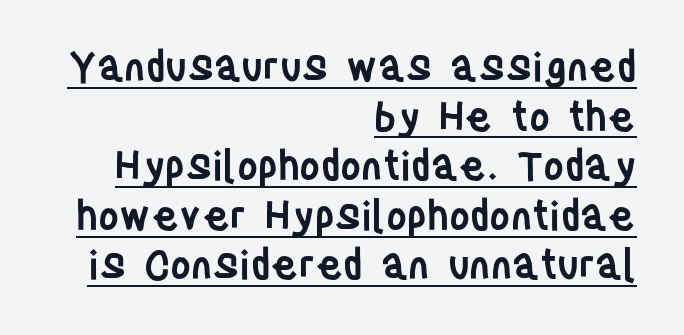
The characters display no serif detailing; their extremities are plain. The font is running at a semibold setting, under full bold. These lines keep a tight, regular rhythm from letter to letter. Character widths vary here, with narrow letters taking less room than wide ones. The rendering anchors every line to the right-hand side.
